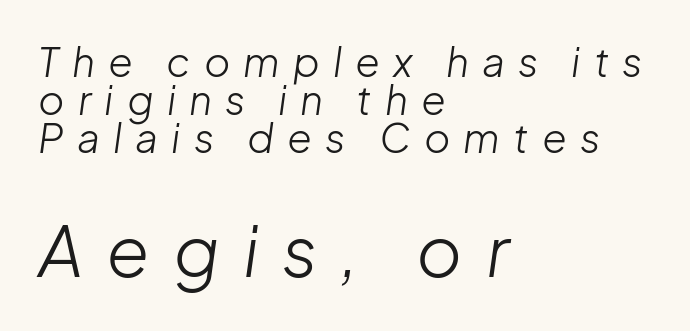
The image shows 70 px light type, italic (leaning right); set left-aligned, tight line spacing (0.95x), unusually wide letter spacing (+0.33 em), not underlined; the second (bottom) block is 1.75x larger; low stroke contrast and a medium x-height.
